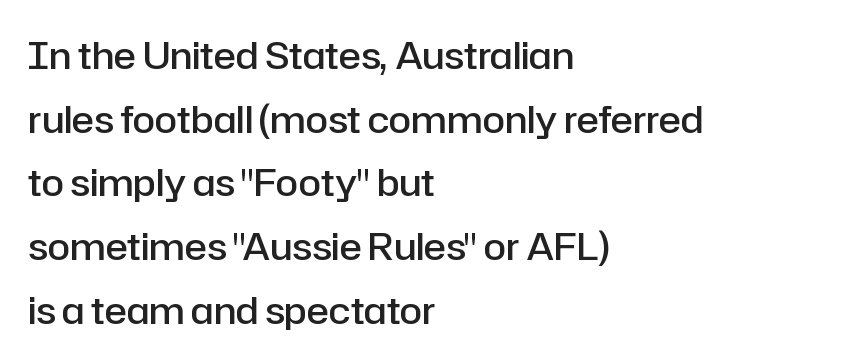
The image shows 37 px semibold sans-serif type, upright; set left-aligned, line spacing 1.72x, normal letter spacing, not underlined; low stroke contrast and a medium x-height.
